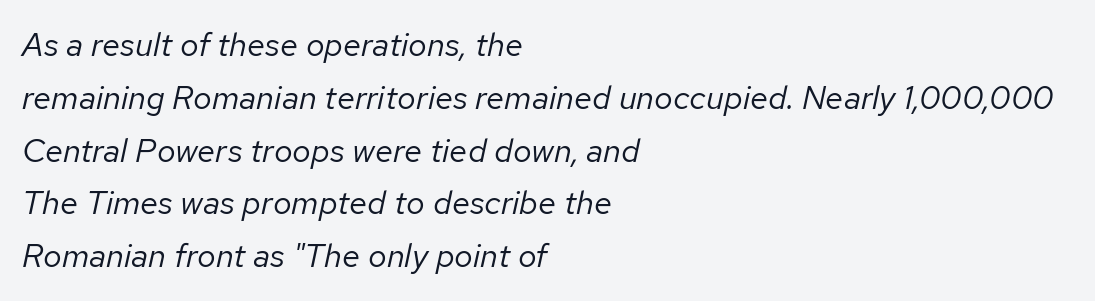
Words appear dense and cohesive because spacing is normal. Vertical spacing — default. You could not count columns in this text — the font is proportionally spaced. Rendered with sloped, italic letterforms. The letterforms sit at book weight or below.
